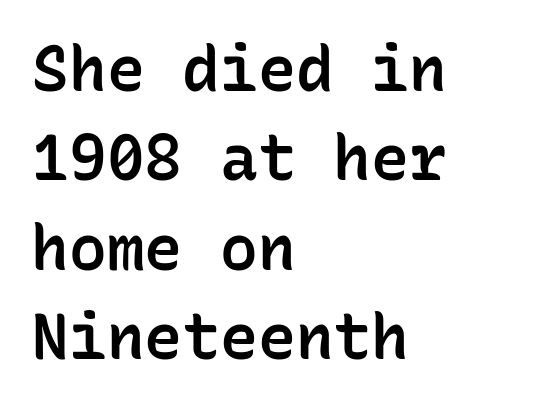
Q: Is the text bold? A: Semi-bold.
Q: Is the text italic (slanted)? A: No, it is upright.
Q: Is the typeface a serif or a sans-serif typeface? A: Sans-serif.
Q: Is the text underlined? A: No.
Q: How is the paragraph aligned? A: Left-aligned.
Q: Is the spacing between letters normal or unusually wide? A: Normal.
Q: Is the spacing between lines tight, normal or loose? A: Normal.
Q: Width (condensed, normal, or wide)? A: Normal.
Q: Stroke contrast? A: Low.
Q: x-height? A: Medium.
Q: Monospaced? A: Yes.
